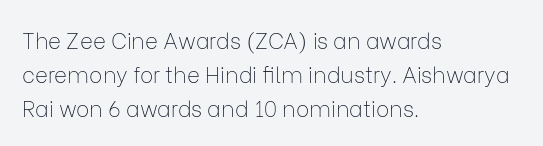
{"italic": "no", "bold": "no", "underline": "no", "align": "left", "line_spacing": "normal", "line_spacing_ratio": 1.55, "letter_spacing": "normal", "letter_spacing_em": 0.0, "glyph_px": 22}
